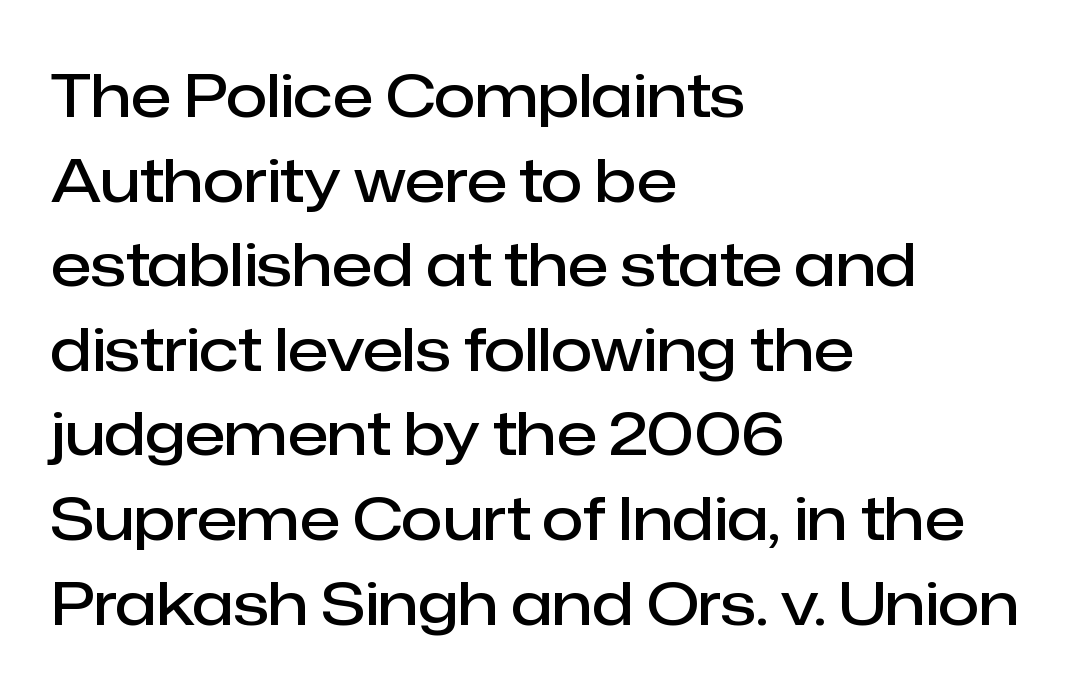
The image shows 60 px semibold sans-serif type, upright; set left-aligned, normal line spacing (1.41x), normal letter spacing, not underlined; low stroke contrast and a medium x-height.
